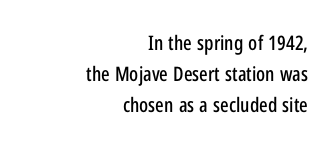
{"italic": "no", "underline": "no", "align": "right", "line_spacing": "normal", "line_spacing_ratio": 1.55, "letter_spacing": "normal", "letter_spacing_em": 0.0, "glyph_px": 20}
